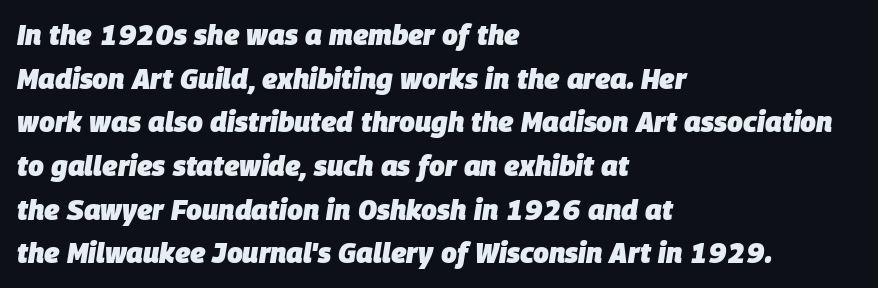
Q: Is the text bold? A: Yes.
Q: Is the text italic (slanted)? A: Yes, it leans right by about 9 degrees.
Q: Is the text underlined? A: No.
Q: How is the paragraph aligned? A: Left-aligned.
Q: Is the spacing between letters normal or unusually wide? A: Normal.
Q: Is the spacing between lines tight, normal or loose? A: Normal.
Q: Width (condensed, normal, or wide)? A: Normal.
Q: Stroke contrast? A: Low.
Q: x-height? A: Large.
Q: Monospaced? A: No.
